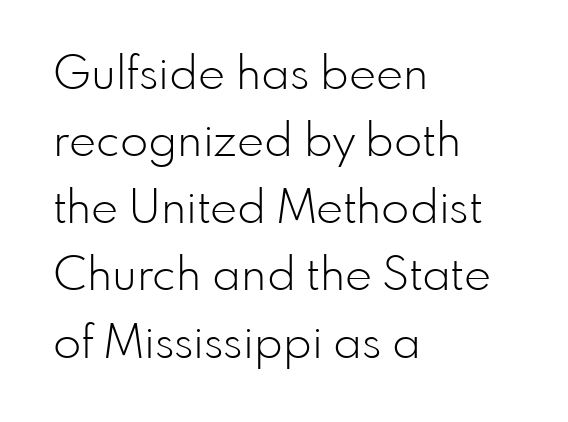
The image shows 46 px light sans-serif type, upright; set left-aligned, normal line spacing (1.46x), normal letter spacing, not underlined; low stroke contrast and a small x-height.
